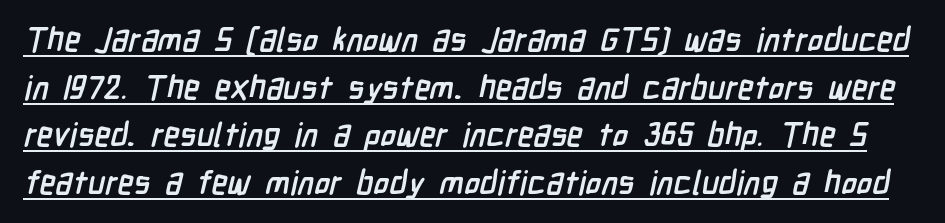
Q: Is the text bold? A: Yes.
Q: Is the typeface a serif or a sans-serif typeface? A: Sans-serif.
Q: Is the text underlined? A: Yes.
Q: Is the spacing between letters normal or unusually wide? A: Normal.
Q: Is the spacing between lines tight, normal or loose? A: Normal.
Q: Width (condensed, normal, or wide)? A: Condensed.
Q: Stroke contrast? A: Low.
Q: x-height? A: Medium.
Q: Monospaced? A: No.
